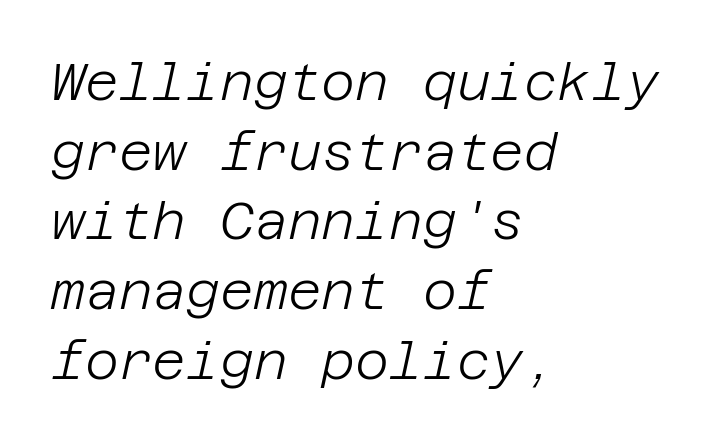
The image shows 52 px light type, italic (leaning right); set left-aligned, normal line spacing (1.34x), normal letter spacing, not underlined; low stroke contrast and a large x-height.
